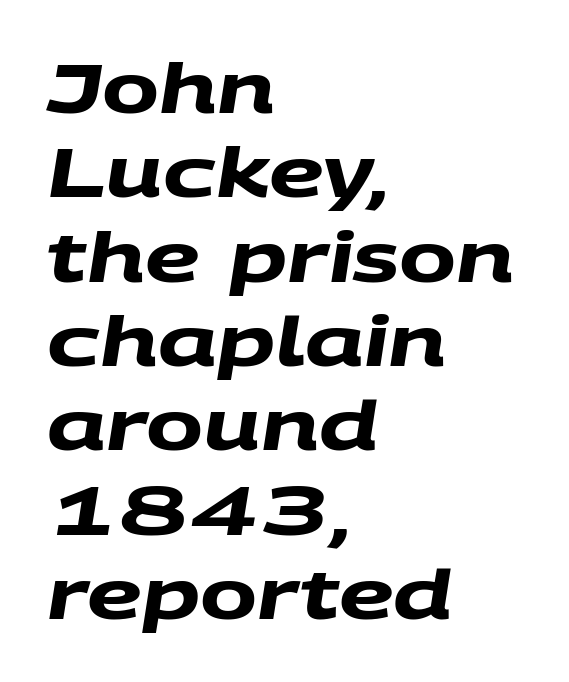
Q: Is the text bold? A: Yes.
Q: Is the typeface a serif or a sans-serif typeface? A: Sans-serif.
Q: Is the text underlined? A: No.
Q: How is the paragraph aligned? A: Left-aligned.
Q: Is the spacing between letters normal or unusually wide? A: Normal.
Q: Width (condensed, normal, or wide)? A: Wide.
Q: Stroke contrast? A: Medium.
Q: x-height? A: Large.
Q: Monospaced? A: No.
